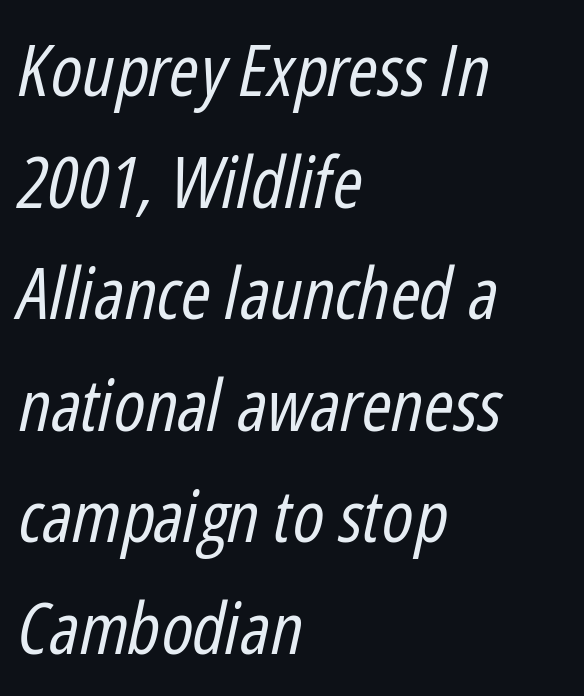
The image shows 72 px regular-weight, condensed type, italic (leaning right); set left-aligned, normal line spacing (1.55x), normal letter spacing, not underlined; low stroke contrast and a medium x-height.
